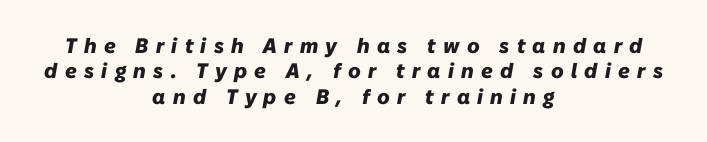
Q: Is the text bold? A: Yes.
Q: Is the text italic (slanted)? A: Yes, it leans right by about 10 degrees.
Q: Is the text underlined? A: No.
Q: How is the paragraph aligned? A: Centered.
Q: Is the spacing between letters normal or unusually wide? A: Unusually wide.
